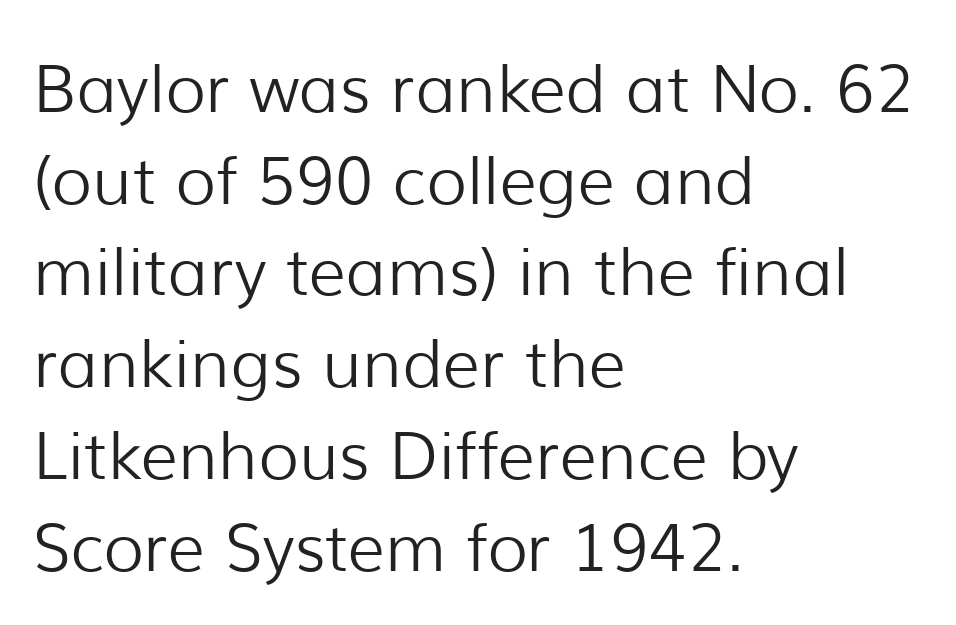
Q: Is the text bold? A: No.
Q: Is the text italic (slanted)? A: No, it is upright.
Q: Is the typeface a serif or a sans-serif typeface? A: Sans-serif.
Q: Is the text underlined? A: No.
Q: How is the paragraph aligned? A: Left-aligned.
Q: Is the spacing between letters normal or unusually wide? A: Normal.
Q: Is the spacing between lines tight, normal or loose? A: Normal.
Q: Width (condensed, normal, or wide)? A: Normal.
Q: Stroke contrast? A: Low.
Q: x-height? A: Medium.
Q: Monospaced? A: No.
